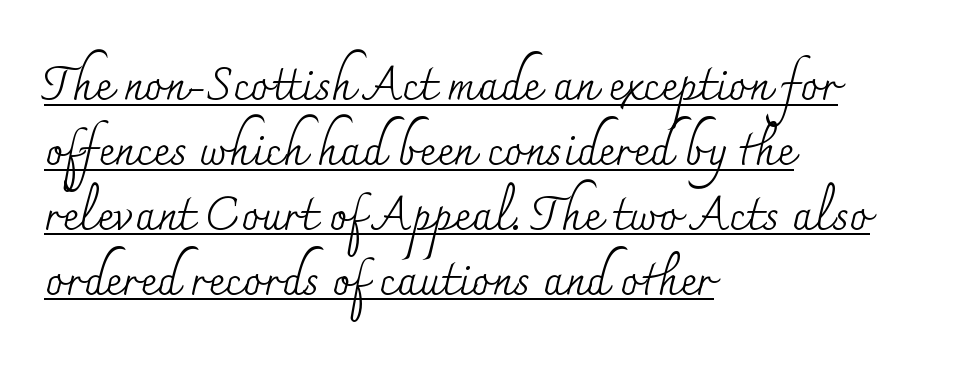
The image shows 46 px regular-weight serif type; set left-aligned, normal line spacing (1.41x), normal letter spacing, underlined; medium stroke contrast and a small x-height.
